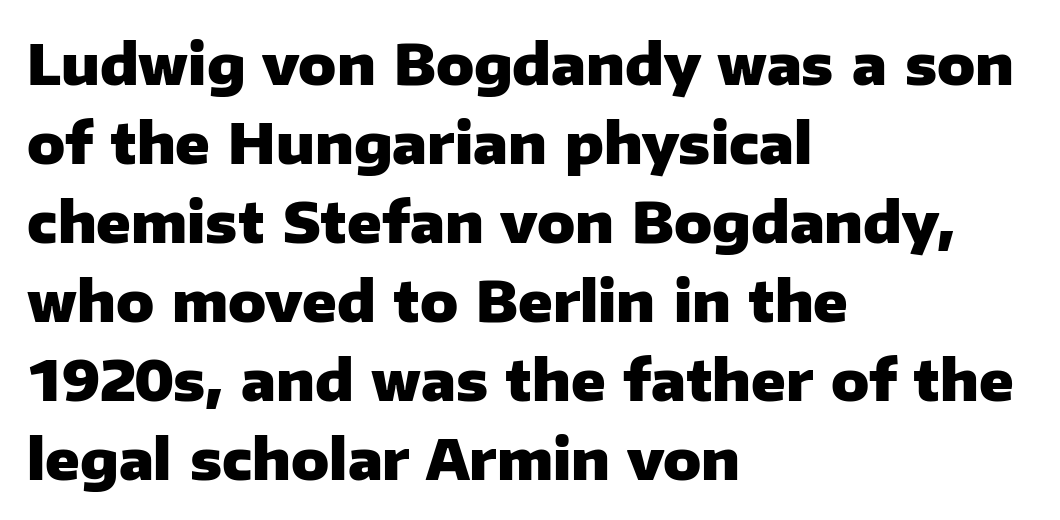
The line texture is even and compact thanks to regular tracking. The block of text has a typical density, with ordinary space between rows. Every row of glyphs begins at an identical x-position on the left. In terms of letterform style, serifs are entirely absent. Here the designer chose a conventional face with non-uniform glyph widths. Descender tails drop into unmarked territory.
